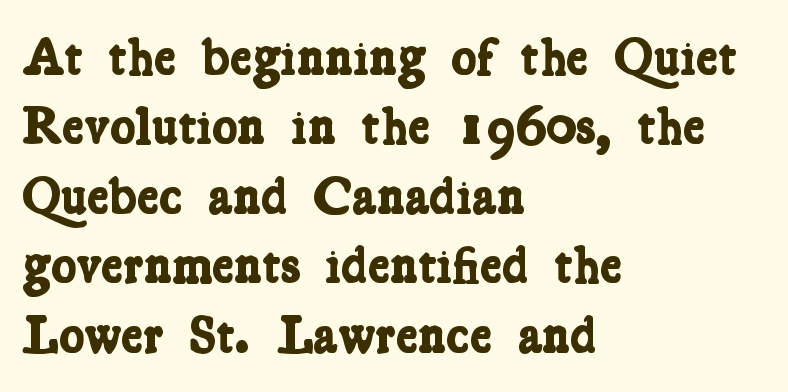
Compared with a centered layout, this one pins lines to the left instead. Default kerning and tracking; the words read as compact shapes. Caption: bold face, heavy strokes. Words float on clear page, feet unadorned. Type style note: has serifs.
